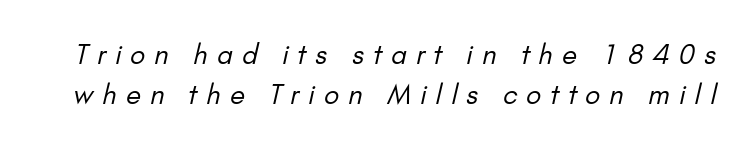
The image shows 27 px text type; set normal line spacing (1.47x), unusually wide letter spacing (+0.34 em), not underlined.
